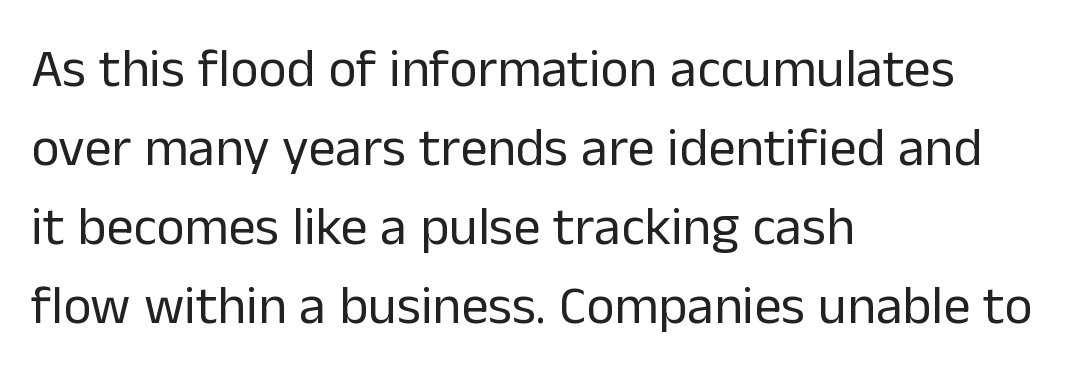
The image shows 54 px regular-weight sans-serif type, upright; set left-aligned, normal line spacing (1.46x), normal letter spacing, not underlined; low stroke contrast and a medium x-height.
